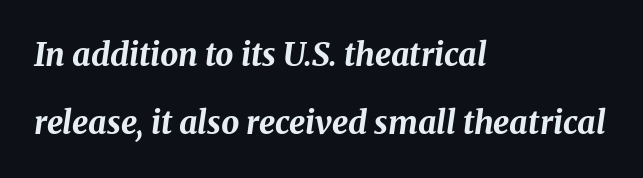
{"italic": "yes", "lean": "right", "slant_degrees": 8, "bold": "yes", "weight": "bold", "width": "normal", "stroke_contrast": "medium", "x_height": "medium", "monospaced": "no", "underline": "no", "align": "left", "line_spacing": "loose", "line_spacing_ratio": 2.14, "letter_spacing": "normal", "letter_spacing_em": 0.0, "glyph_px": 32}
